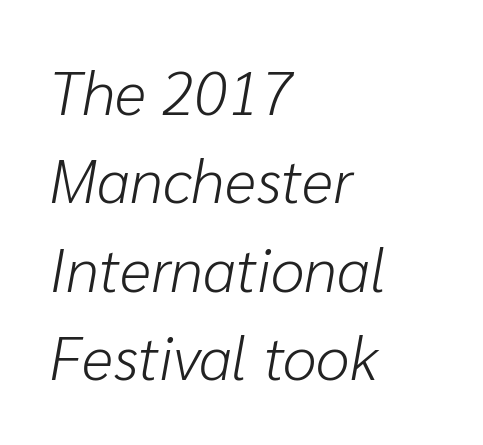
Q: Is the text bold? A: No.
Q: Is the text italic (slanted)? A: Yes, it leans right by about 10 degrees.
Q: Is the text underlined? A: No.
Q: How is the paragraph aligned? A: Left-aligned.
Q: Is the spacing between letters normal or unusually wide? A: Normal.
Q: Is the spacing between lines tight, normal or loose? A: Normal.
Q: Width (condensed, normal, or wide)? A: Normal.
Q: Stroke contrast? A: Low.
Q: x-height? A: Medium.
Q: Monospaced? A: No.
